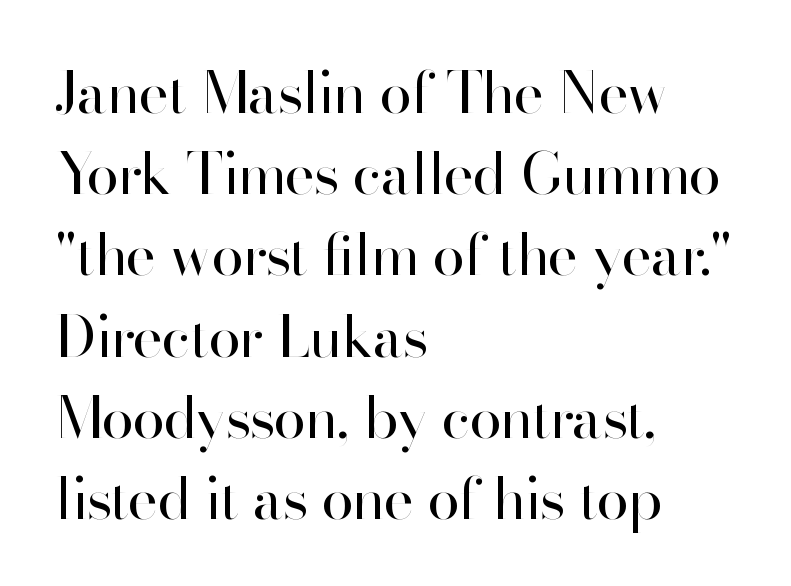
Q: Is the text bold? A: No.
Q: Is the text italic (slanted)? A: No, it is upright.
Q: Is the typeface a serif or a sans-serif typeface? A: Sans-serif.
Q: Is the text underlined? A: No.
Q: How is the paragraph aligned? A: Left-aligned.
Q: Is the spacing between letters normal or unusually wide? A: Normal.
Q: Is the spacing between lines tight, normal or loose? A: Normal.
Q: Width (condensed, normal, or wide)? A: Normal.
Q: Stroke contrast? A: High.
Q: x-height? A: Small.
Q: Monospaced? A: No.
